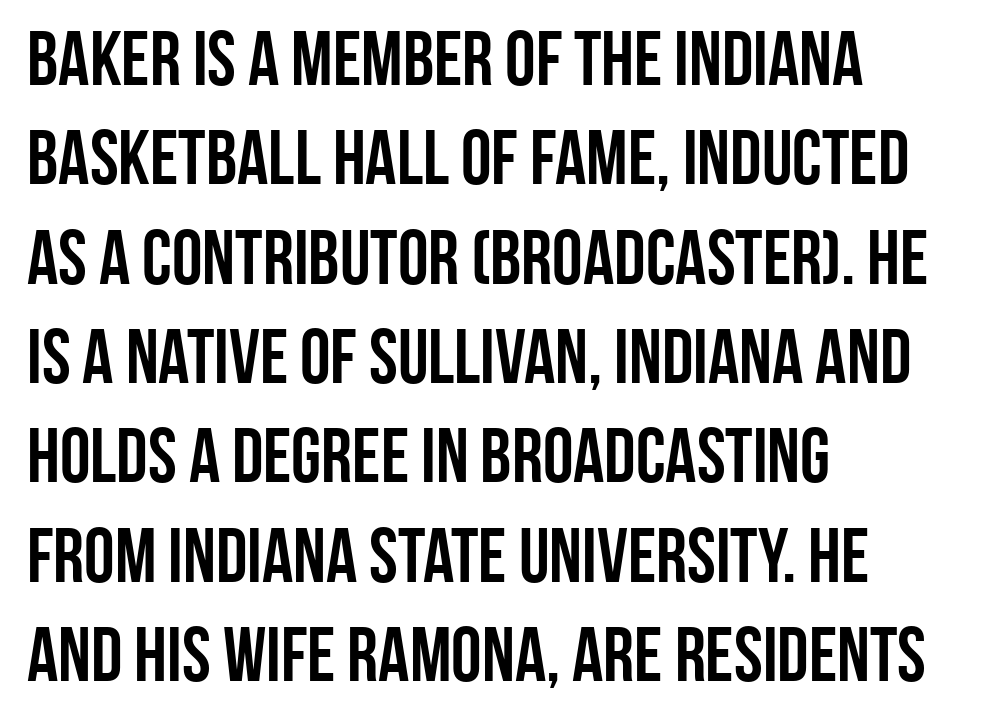
Does extra space separate the letters? No, they use regular spacing. The passage shown is typed in a proportional face where columns would drift. In CSS terms this would be text-align: left. The face used here is a sans, in the tradition of grotesques and geometrics. The glyphs are unaccompanied by any horizontal stroke below them.
